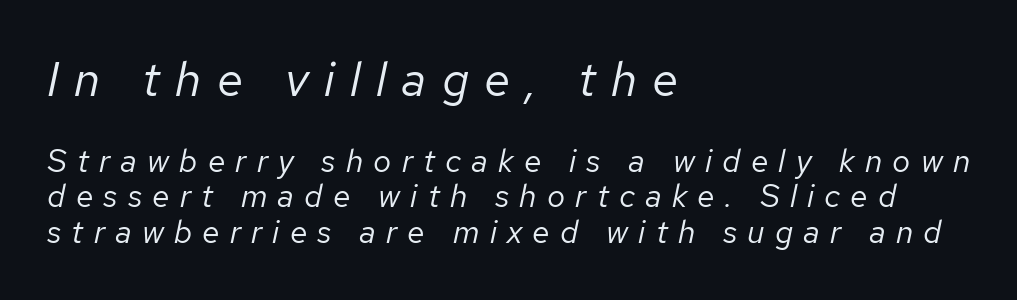
Q: Is the text bold? A: No.
Q: Is the text italic (slanted)? A: Yes, it leans right by about 12 degrees.
Q: Is the text underlined? A: No.
Q: How is the paragraph aligned? A: Left-aligned.
Q: Is the spacing between letters normal or unusually wide? A: Unusually wide.
Q: Is the spacing between lines tight, normal or loose? A: Tight.
Q: Which block of text is set in a larger size, the first (top) or the second (bottom)? A: The first (top) one.
Q: Width (condensed, normal, or wide)? A: Normal.
Q: Stroke contrast? A: Low.
Q: x-height? A: Medium.
Q: Monospaced? A: No.
